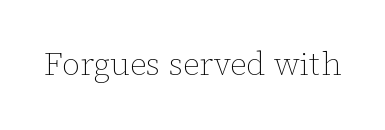
Characters remain perfectly vertical along every line. No chunkiness to these letters — they're not bold. You could not count columns in this text — the font is proportionally spaced. The gap between lines stays unmarked. This sample uses plain, unmodified letter spacing.
